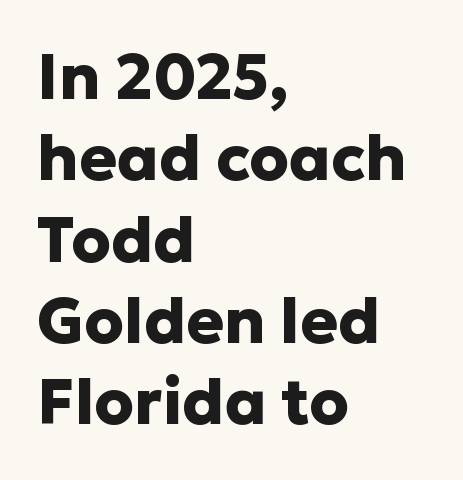
The image shows 63 px heavy sans-serif type, upright; set left-aligned, normal line spacing (1.29x), normal letter spacing, not underlined; low stroke contrast and a medium x-height.
